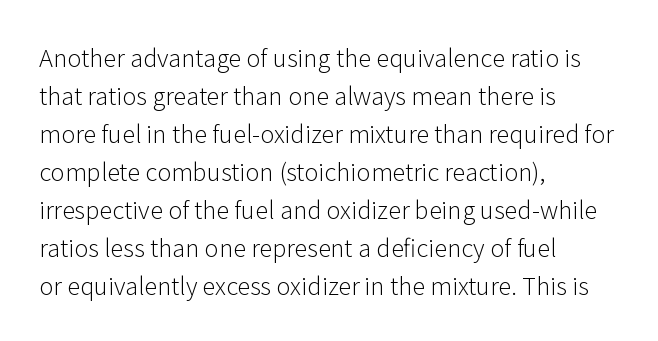
Caption: standard tracking, unaltered. How would I describe the line gaps? Plain and ordinary. Notice how the stems are strictly vertical — no italics here. The typeface has the unassuming heft of standard copy or less. The lines are quadded left.
